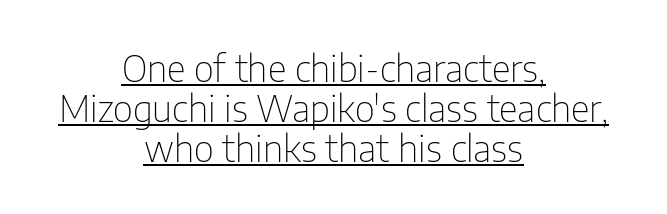
{"serif": "no", "italic": "no", "bold": "no", "weight": "thin", "width": "condensed", "stroke_contrast": "low", "x_height": "medium", "monospaced": "no", "underline": "yes", "align": "center", "line_spacing": "tight", "line_spacing_ratio": 1.08, "letter_spacing": "normal", "letter_spacing_em": 0.0, "glyph_px": 37}
